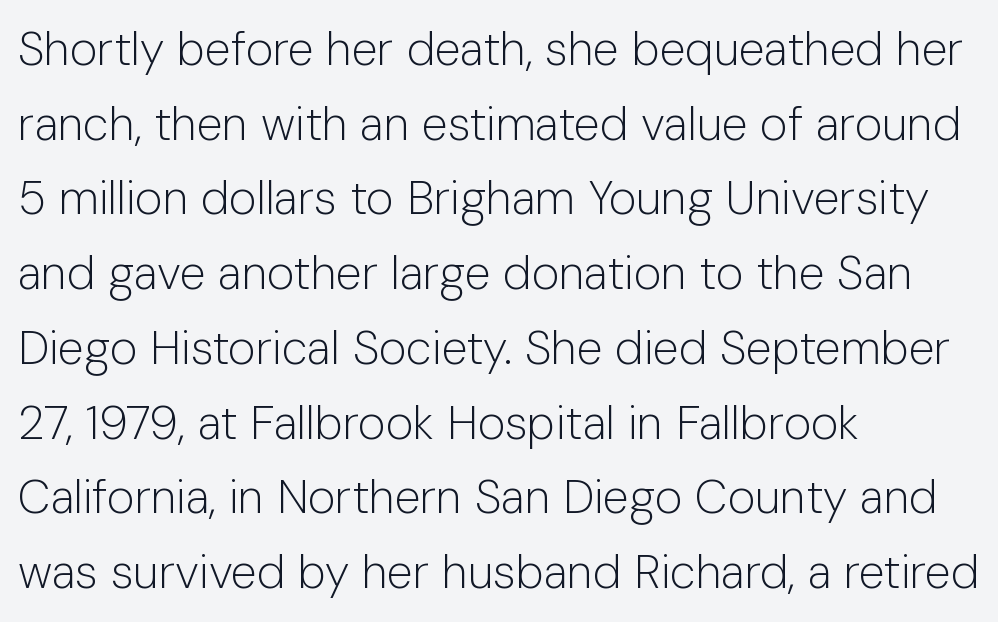
Q: Is the text bold? A: No.
Q: Is the text italic (slanted)? A: No, it is upright.
Q: Is the typeface a serif or a sans-serif typeface? A: Sans-serif.
Q: Is the text underlined? A: No.
Q: How is the paragraph aligned? A: Left-aligned.
Q: Is the spacing between letters normal or unusually wide? A: Normal.
Q: Is the spacing between lines tight, normal or loose? A: Normal.
Q: Width (condensed, normal, or wide)? A: Normal.
Q: Stroke contrast? A: Low.
Q: x-height? A: Medium.
Q: Monospaced? A: No.
